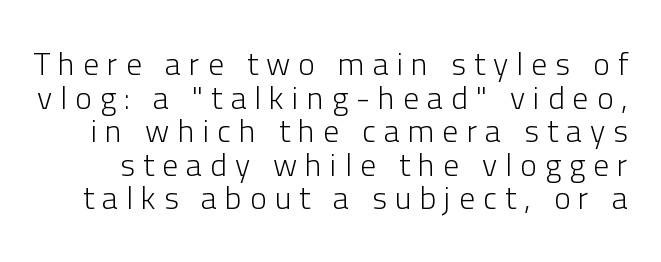
Students, observe: this is what under-led, compact text looks like. These lines have a slow, spaced-out rhythm from letter to letter. You can tell it's not italic because the verticals are truly vertical. This sample has the flowing, uneven cadence of proportional lettering. Anything drawn beneath the words? Only blank space. The weight tops out at a normal text grade.
